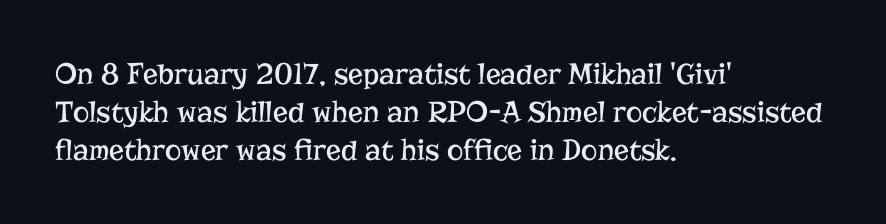
The image shows 31 px regular-weight serif type, upright; set left-aligned, line spacing 1.23x, normal letter spacing, not underlined; low stroke contrast and a medium x-height.
